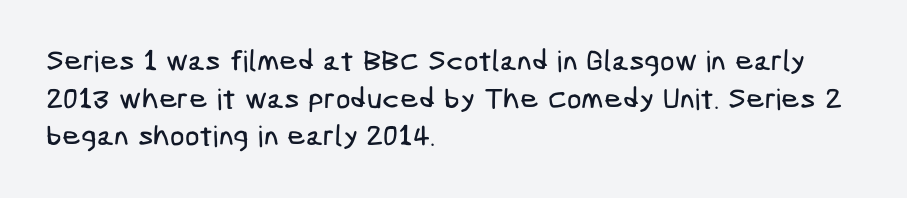
{"serif": "no", "width": "condensed", "stroke_contrast": "low", "x_height": "medium", "underline": "no", "align": "left", "line_spacing": "normal", "line_spacing_ratio": 1.3, "letter_spacing": "normal", "letter_spacing_em": 0.0, "glyph_px": 29}
